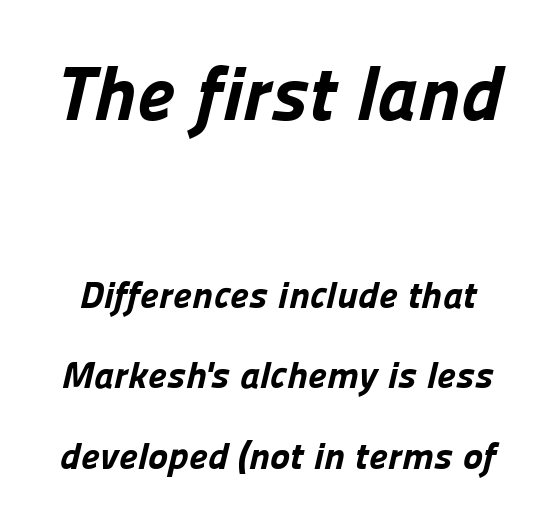
{"serif": "no", "bold": "yes", "weight": "bold", "width": "normal", "stroke_contrast": "low", "x_height": "medium", "monospaced": "no", "underline": "no", "line_spacing": "loose", "line_spacing_ratio": 2.12, "letter_spacing": "normal", "letter_spacing_em": 0.0, "larger_block": "first", "size_ratio": 2.03, "glyph_px": 77}
